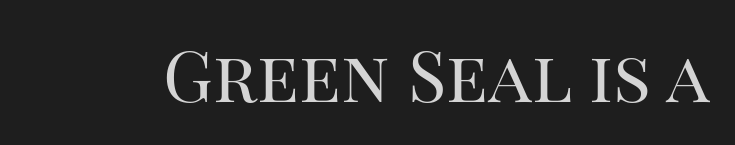
Each letter keeps its own natural width here, so spacing adapts to shape. Weight class: somewhere from thin through regular. Underline: absent. Designer's note — italics off, roman on. Look at the tracking — it's just the regular setting, nothing added.
